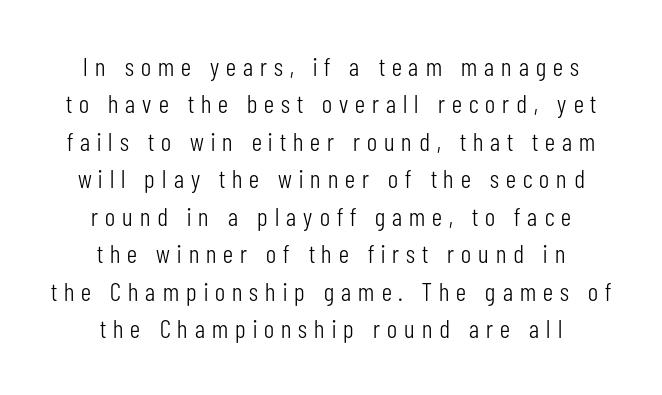
{"italic": "no", "bold": "no", "underline": "no", "align": "center", "line_spacing": "normal", "line_spacing_ratio": 1.44, "letter_spacing": "wide", "letter_spacing_em": 0.27, "glyph_px": 26}
